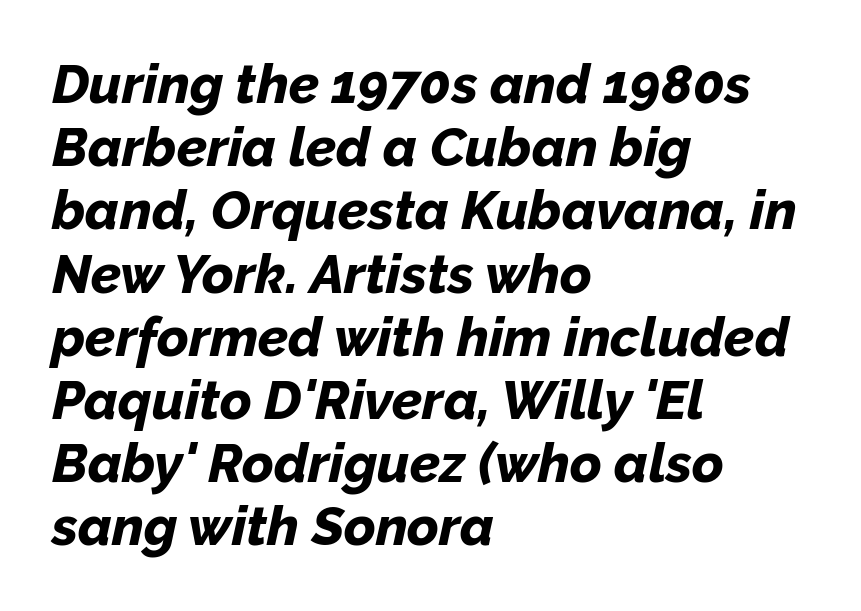
{"italic": "yes", "lean": "right", "slant_degrees": 12, "bold": "yes", "weight": "bold", "width": "normal", "stroke_contrast": "low", "x_height": "medium", "monospaced": "no", "underline": "no", "align": "left", "line_spacing_ratio": 1.17, "letter_spacing": "normal", "letter_spacing_em": 0.0, "glyph_px": 54}
